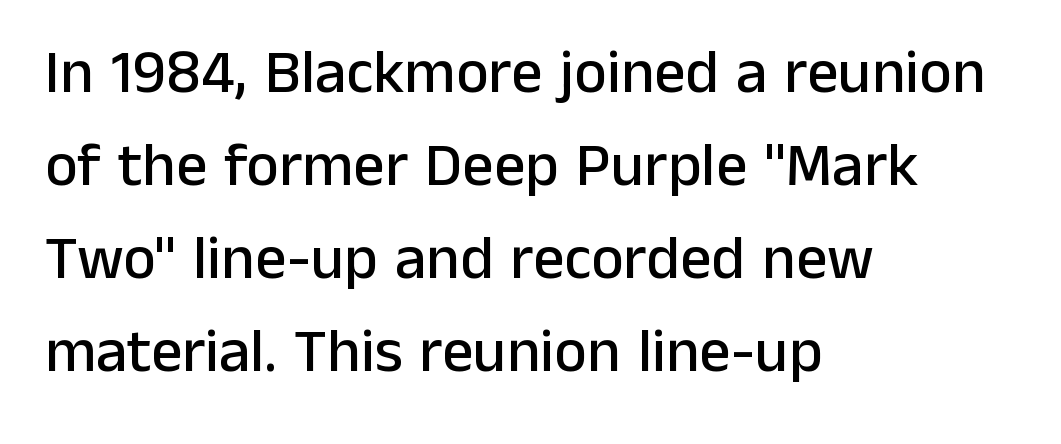
The image shows 62 px sans-serif type, upright; set left-aligned, normal line spacing (1.5x), normal letter spacing, not underlined; low stroke contrast and a medium x-height.
